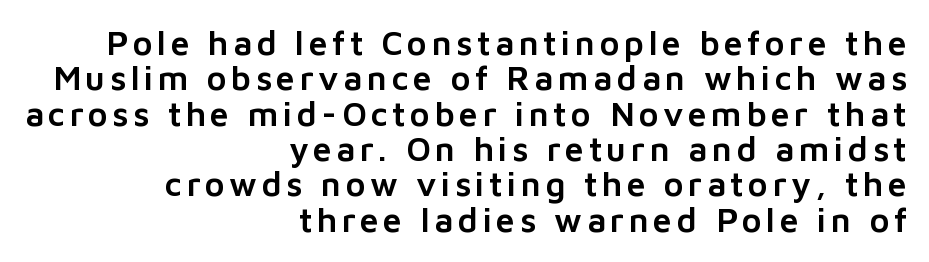
{"serif": "no", "italic": "no", "width": "normal", "stroke_contrast": "low", "x_height": "medium", "monospaced": "no", "underline": "no", "align": "right", "line_spacing": "tight", "line_spacing_ratio": 1.04, "glyph_px": 34}
